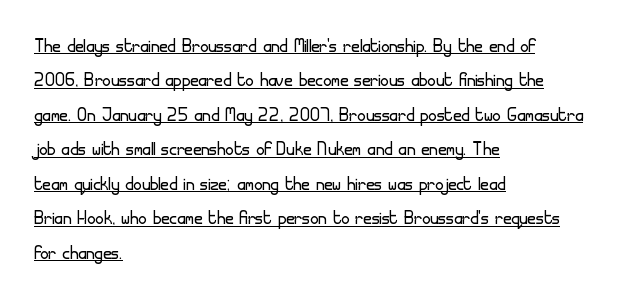
Q: Is the text bold? A: No.
Q: Is the text italic (slanted)? A: No, it is upright.
Q: Is the text underlined? A: Yes.
Q: How is the paragraph aligned? A: Left-aligned.
Q: Is the spacing between letters normal or unusually wide? A: Normal.
Q: Is the spacing between lines tight, normal or loose? A: Normal.
